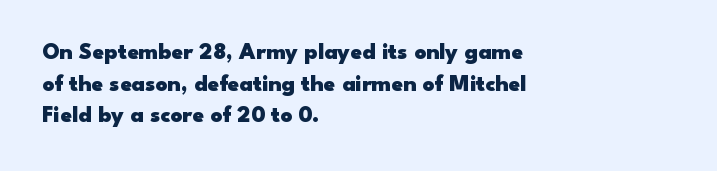
Q: Is the text bold? A: Yes.
Q: Is the text italic (slanted)? A: No, it is upright.
Q: Is the text underlined? A: No.
Q: How is the paragraph aligned? A: Left-aligned.
Q: Is the spacing between letters normal or unusually wide? A: Normal.
Q: Is the spacing between lines tight, normal or loose? A: Normal.
